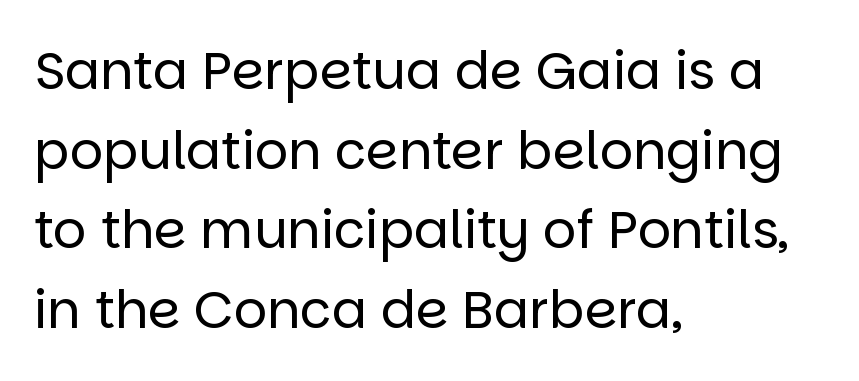
Vertically, the passage feels balanced, rows spaced as you'd expect. Plain, unruled lines of type. This is not heavy type; no bold has been used. You could not count columns in this text — the font is proportionally spaced. The ragged edge is on the right, which tells us the setting is flush left. The rendering keeps characters at their native spacing.
